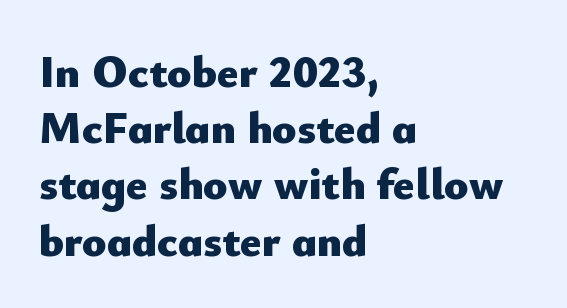
The image shows 45 px heavy sans-serif type, upright; set left-aligned, normal line spacing (1.25x), normal letter spacing, not underlined; low stroke contrast and a small x-height.
